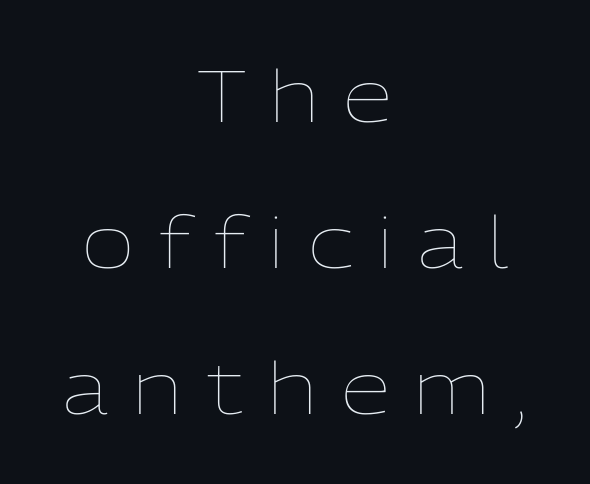
The image shows 72 px thin type, upright; set centered, loose line spacing (2.03x), unusually wide letter spacing (+0.33 em), not underlined; low stroke contrast and a medium x-height.
